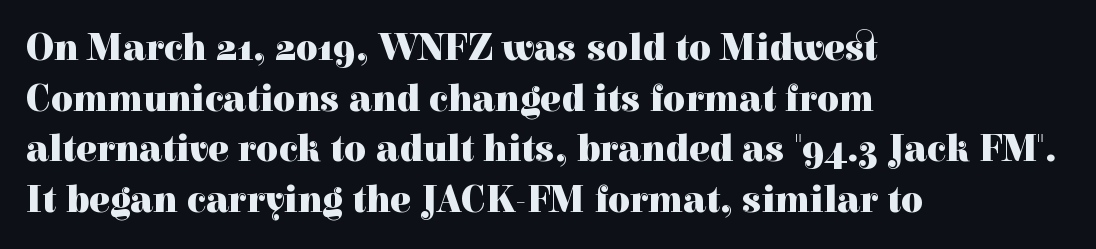
The strip under each line holds only bare page. Here the designer chose a conventional face with non-uniform glyph widths. The type is set solid horizontally, with unmodified tracking. Where is the straight margin? On the left. A roman cut, with each character standing at attention. Evenly set lines give the paragraph a standard silhouette.
